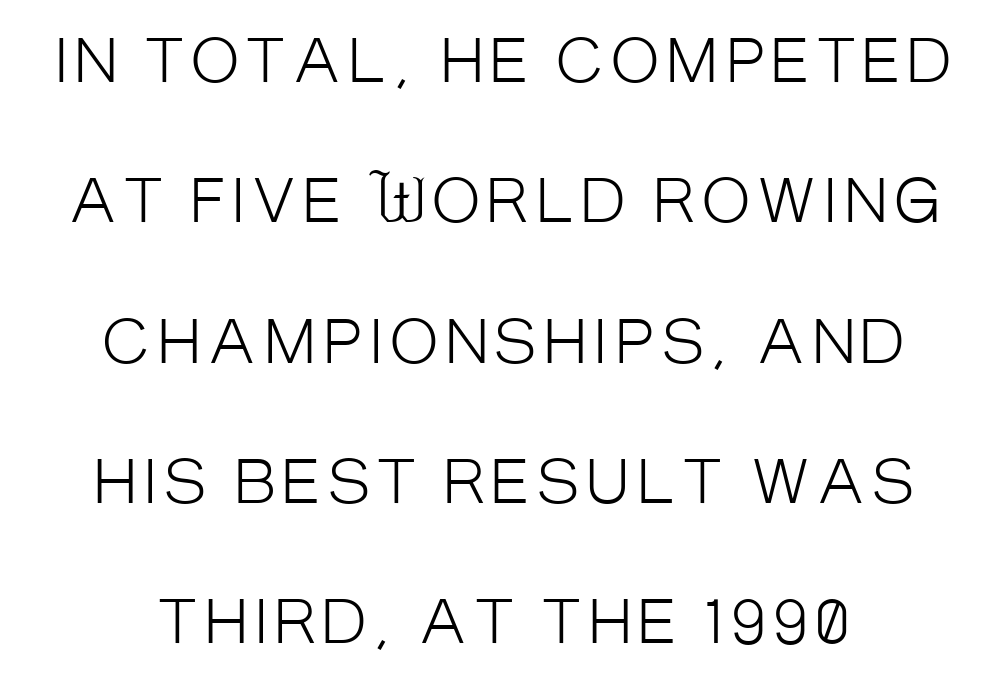
{"serif": "no", "italic": "no", "bold": "no", "weight": "light", "width": "condensed", "stroke_contrast": "low", "x_height": "large", "monospaced": "no", "underline": "no", "line_spacing": "loose", "line_spacing_ratio": 2.42, "glyph_px": 58}
